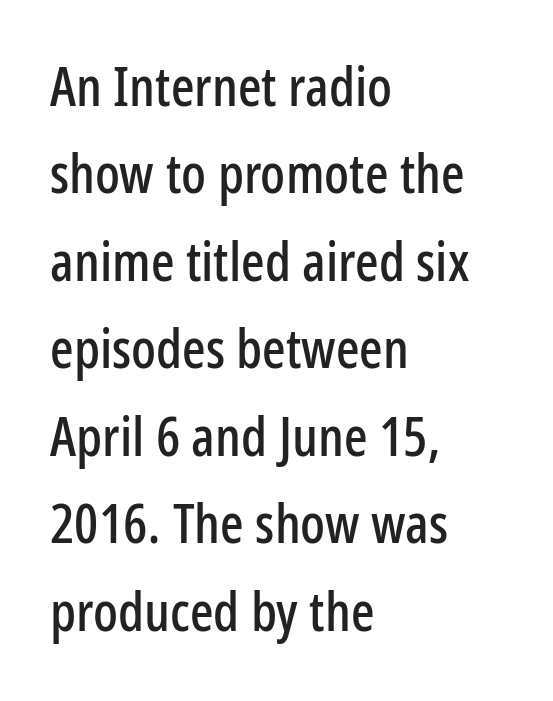
Q: Is the text italic (slanted)? A: No, it is upright.
Q: Is the typeface a serif or a sans-serif typeface? A: Sans-serif.
Q: Is the text underlined? A: No.
Q: How is the paragraph aligned? A: Left-aligned.
Q: Is the spacing between letters normal or unusually wide? A: Normal.
Q: Is the spacing between lines tight, normal or loose? A: Normal.
Q: Width (condensed, normal, or wide)? A: Condensed.
Q: Stroke contrast? A: Low.
Q: x-height? A: Medium.
Q: Monospaced? A: No.
